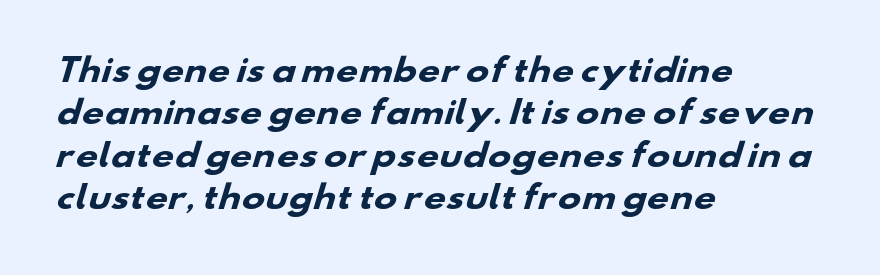
{"serif": "no", "bold": "yes", "weight": "heavy", "width": "wide", "stroke_contrast": "low", "x_height": "small", "monospaced": "no", "underline": "no", "align": "left", "line_spacing": "normal", "line_spacing_ratio": 1.37, "letter_spacing": "normal", "letter_spacing_em": 0.0, "glyph_px": 31}
